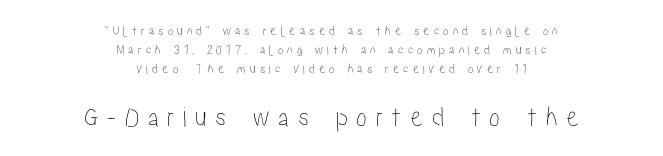
The image shows 29 px condensed type, upright; set centered, normal line spacing (1.34x), unusually wide letter spacing (+0.29 em), not underlined; the second (bottom) block is 2.07x larger; low stroke contrast and a medium x-height.
